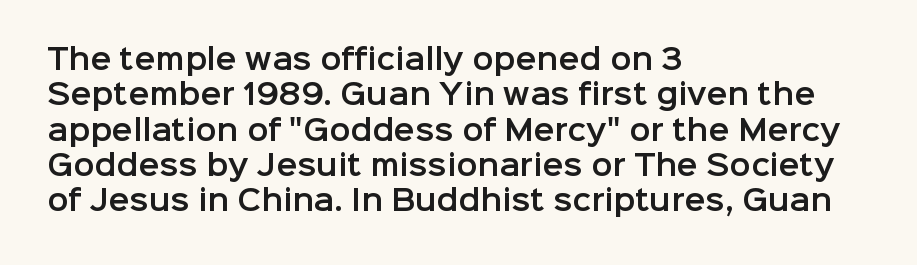
Q: Is the text italic (slanted)? A: No, it is upright.
Q: Is the typeface a serif or a sans-serif typeface? A: Sans-serif.
Q: Is the text underlined? A: No.
Q: How is the paragraph aligned? A: Left-aligned.
Q: Is the spacing between letters normal or unusually wide? A: Normal.
Q: Is the spacing between lines tight, normal or loose? A: Normal.
Q: Width (condensed, normal, or wide)? A: Normal.
Q: Stroke contrast? A: Low.
Q: x-height? A: Medium.
Q: Monospaced? A: No.
